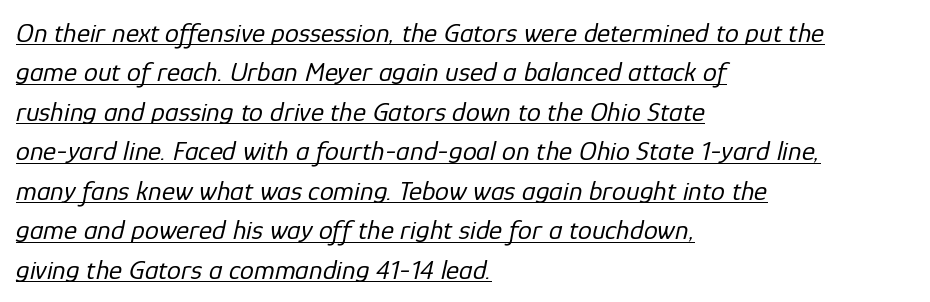
{"italic": "yes", "lean": "right", "slant_degrees": 12, "bold": "no", "weight": "regular", "width": "normal", "stroke_contrast": "low", "x_height": "medium", "monospaced": "no", "underline": "yes", "align": "left", "line_spacing": "normal", "line_spacing_ratio": 1.41, "letter_spacing": "normal", "letter_spacing_em": 0.0, "glyph_px": 28}
